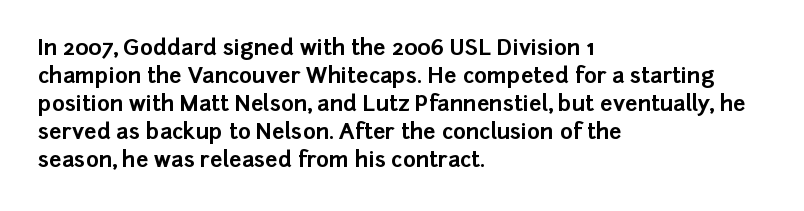
{"italic": "no", "bold": "yes", "underline": "no", "align": "left", "line_spacing": "normal", "line_spacing_ratio": 1.27, "letter_spacing": "normal", "letter_spacing_em": 0.0, "glyph_px": 22}
